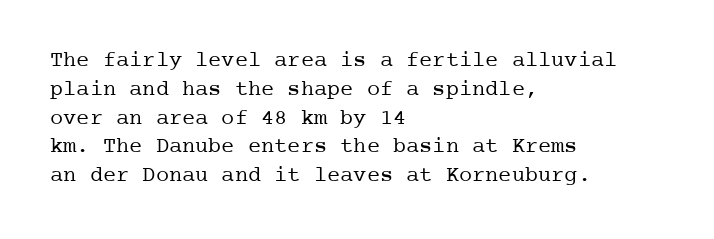
No extra ink here — the face is not bold. The ragged edge is on the right, which tells us the setting is flush left. Decoration check: the copy has no underline. Between one letter and the next there's only the usual sliver of space. No italicization has been applied; the sample stays upright. Successive baselines arrive at the customary interval.
